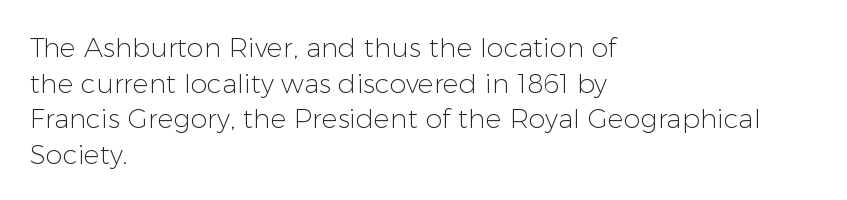
The image shows 27 px text type, upright; set left-aligned, normal line spacing (1.32x), normal letter spacing, not underlined.
